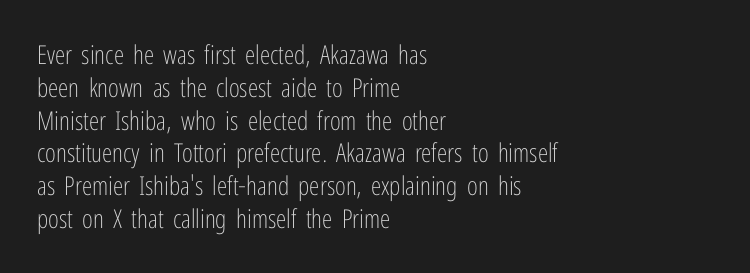
Check the space under the baseline: it is left empty. Posture: upright roman. Is the type heavy? It reads as light-to-regular instead. One-word summary of the alignment: left. The line-height multiplier appears to be the usual default.
